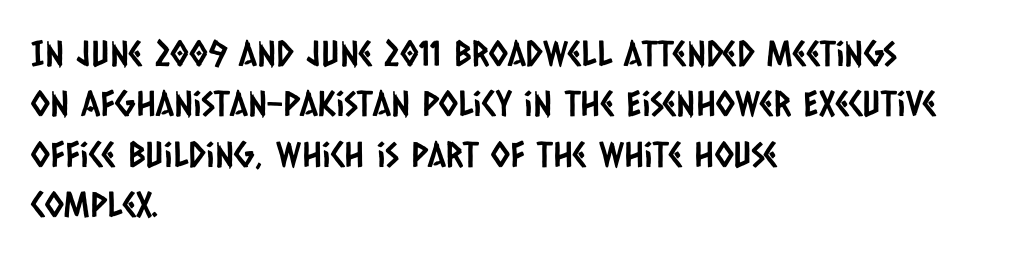
{"serif": "no", "width": "condensed", "stroke_contrast": "low", "x_height": "large", "monospaced": "no", "underline": "no", "align": "left", "line_spacing": "normal", "line_spacing_ratio": 1.44, "letter_spacing": "normal", "letter_spacing_em": 0.0, "glyph_px": 35}
